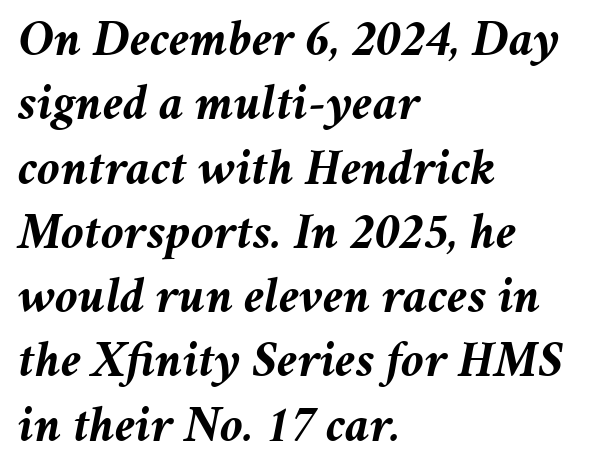
{"italic": "yes", "lean": "right", "slant_degrees": 11, "bold": "yes", "weight": "semibold", "width": "normal", "stroke_contrast": "medium", "x_height": "medium", "monospaced": "no", "underline": "no", "align": "left", "line_spacing": "normal", "line_spacing_ratio": 1.26, "letter_spacing": "normal", "letter_spacing_em": 0.0, "glyph_px": 51}
